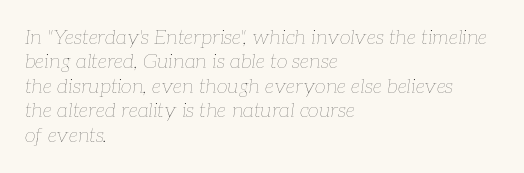
{"italic": "yes", "lean": "right", "slant_degrees": 7, "bold": "no", "underline": "no", "align": "left", "line_spacing_ratio": 1.22, "letter_spacing": "normal", "letter_spacing_em": 0.0, "glyph_px": 20}
